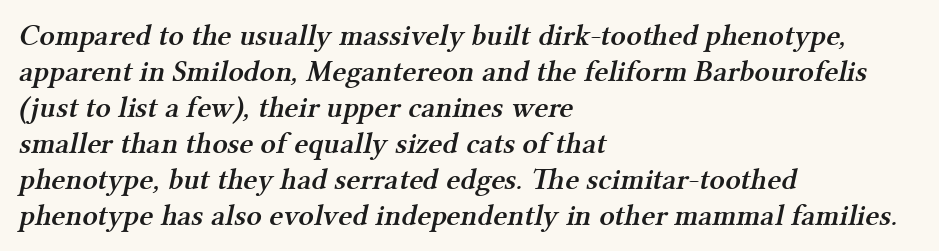
Emphasis by weight is partial: semibold. These lines are composed in type with serifs. One-word summary of the alignment: left. Tracking value appears to be zero — textbook default spacing. The foot of each line stays bare and open.
